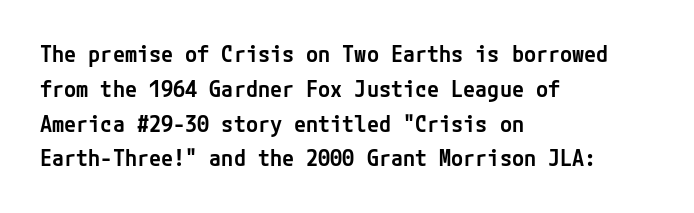
{"italic": "no", "bold": "semi", "underline": "no", "align": "left", "line_spacing": "normal", "line_spacing_ratio": 1.58, "letter_spacing": "normal", "letter_spacing_em": 0.0, "glyph_px": 22}
